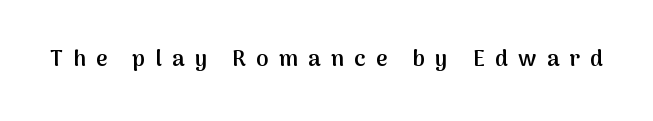
Q: Is the text bold? A: Semi-bold.
Q: Is the text italic (slanted)? A: No, it is upright.
Q: Is the text underlined? A: No.
Q: Is the spacing between letters normal or unusually wide? A: Unusually wide.
